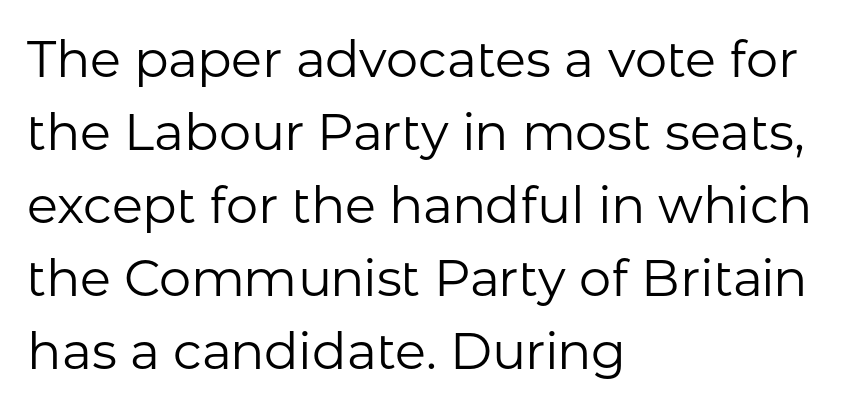
Q: Is the text bold? A: No.
Q: Is the text italic (slanted)? A: No, it is upright.
Q: Is the typeface a serif or a sans-serif typeface? A: Sans-serif.
Q: Is the text underlined? A: No.
Q: How is the paragraph aligned? A: Left-aligned.
Q: Is the spacing between letters normal or unusually wide? A: Normal.
Q: Is the spacing between lines tight, normal or loose? A: Normal.
Q: Width (condensed, normal, or wide)? A: Normal.
Q: Stroke contrast? A: Low.
Q: x-height? A: Medium.
Q: Monospaced? A: No.
